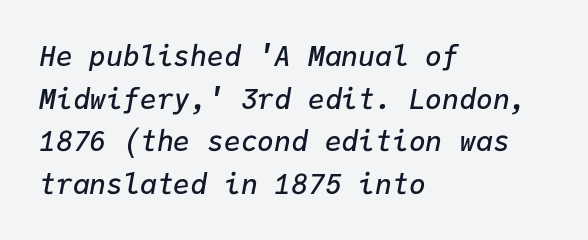
Q: Is the text bold? A: Semi-bold.
Q: Is the text italic (slanted)? A: Yes, it leans right by about 9 degrees.
Q: Is the text underlined? A: No.
Q: How is the paragraph aligned? A: Left-aligned.
Q: Is the spacing between letters normal or unusually wide? A: Normal.
Q: Is the spacing between lines tight, normal or loose? A: Normal.
Q: Width (condensed, normal, or wide)? A: Normal.
Q: Stroke contrast? A: Low.
Q: x-height? A: Medium.
Q: Monospaced? A: Yes.
